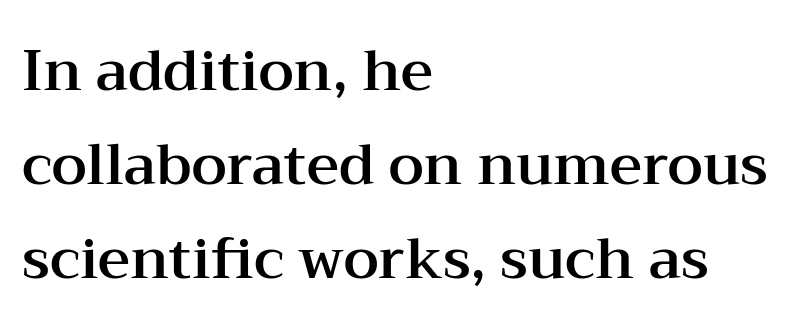
{"serif": "yes", "italic": "no", "width": "wide", "stroke_contrast": "medium", "x_height": "medium", "monospaced": "no", "underline": "no", "align": "left", "line_spacing": "normal", "line_spacing_ratio": 1.68, "letter_spacing": "normal", "letter_spacing_em": 0.0, "glyph_px": 56}
